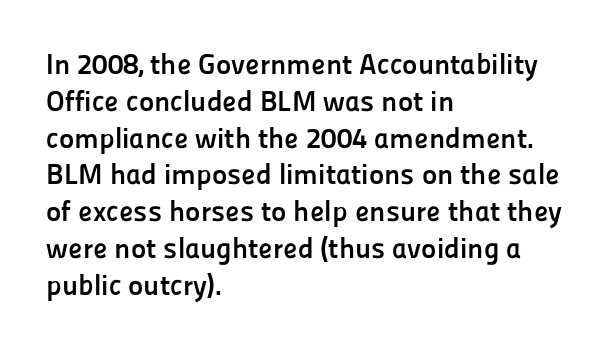
{"serif": "no", "italic": "no", "bold": "yes", "weight": "semibold", "width": "normal", "stroke_contrast": "low", "x_height": "medium", "monospaced": "no", "underline": "no", "align": "left", "line_spacing": "normal", "line_spacing_ratio": 1.27, "letter_spacing": "normal", "letter_spacing_em": 0.0, "glyph_px": 29}
